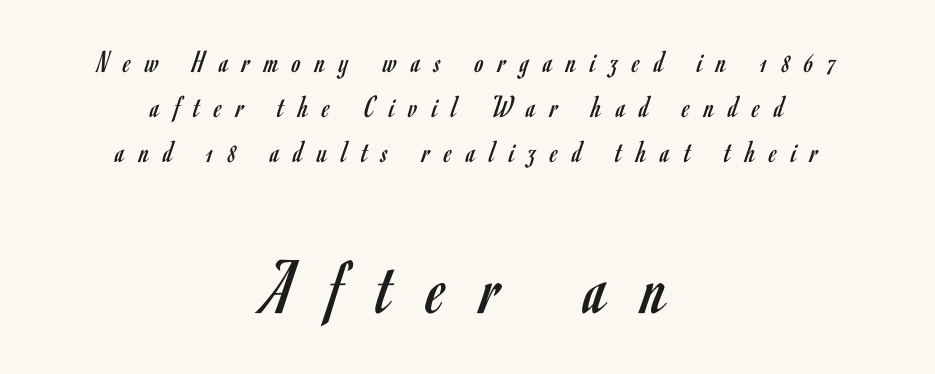
Q: Is the text bold? A: No.
Q: Is the text italic (slanted)? A: Yes.
Q: Is the typeface a serif or a sans-serif typeface? A: Sans-serif.
Q: Is the text underlined? A: No.
Q: How is the paragraph aligned? A: Centered.
Q: Is the spacing between letters normal or unusually wide? A: Unusually wide.
Q: Is the spacing between lines tight, normal or loose? A: Normal.
Q: Which block of text is set in a larger size, the first (top) or the second (bottom)? A: The second (bottom) one.
Q: Width (condensed, normal, or wide)? A: Condensed.
Q: Stroke contrast? A: Low.
Q: x-height? A: Small.
Q: Monospaced? A: No.
